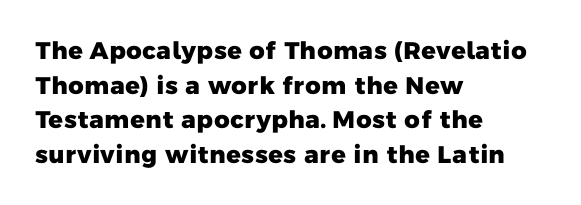
Q: Is the text bold? A: Yes.
Q: Is the text underlined? A: No.
Q: How is the paragraph aligned? A: Left-aligned.
Q: Is the spacing between letters normal or unusually wide? A: Normal.
Q: Is the spacing between lines tight, normal or loose? A: Normal.
